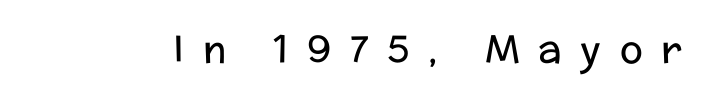
The image shows 38 px regular-weight sans-serif type, upright; set unusually wide letter spacing (+0.49 em), not underlined; low stroke contrast and a medium x-height.
